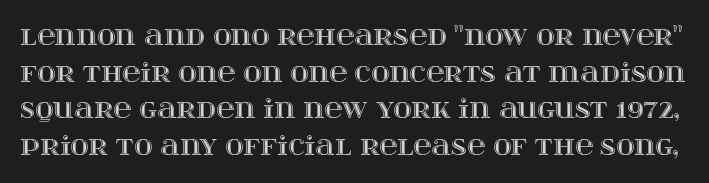
{"italic": "no", "underline": "no", "line_spacing": "normal", "line_spacing_ratio": 1.47, "letter_spacing": "normal", "letter_spacing_em": 0.0, "glyph_px": 25}
